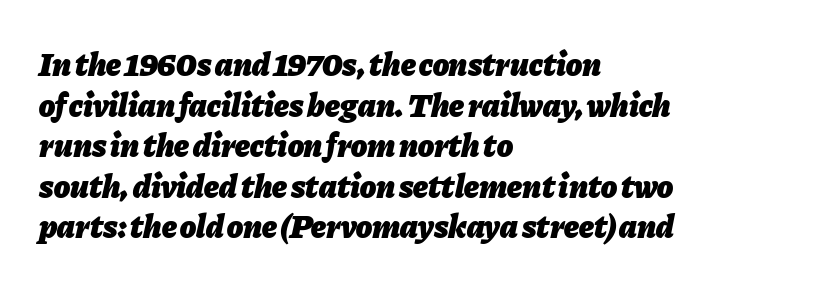
Q: Is the text bold? A: Yes.
Q: Is the text italic (slanted)? A: Yes, it leans right by about 11 degrees.
Q: Is the text underlined? A: No.
Q: How is the paragraph aligned? A: Left-aligned.
Q: Is the spacing between letters normal or unusually wide? A: Normal.
Q: Width (condensed, normal, or wide)? A: Normal.
Q: Stroke contrast? A: Low.
Q: x-height? A: Medium.
Q: Monospaced? A: No.
